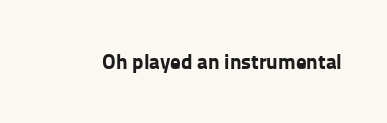
The letterforms sit shoulder to shoulder at normal distance. These lines were composed using upright roman letters. Check the space under the baseline: it is left empty. The sample has been set heavy, in full bold.
